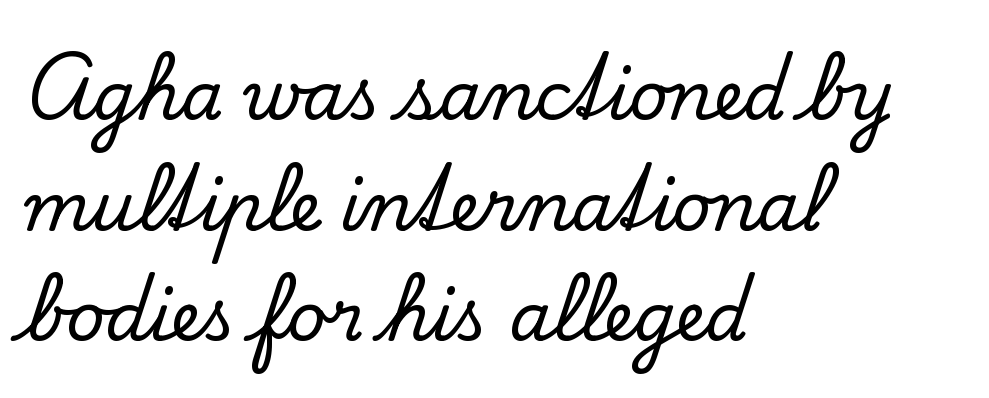
How would I describe the line gaps? Plain and ordinary. Type style note: has serifs. How are the letters spaced? Ordinarily, with no added tracking. Honestly, there is no underline to notice here at all. Looks like regular typesetting: each glyph gets only the width it needs.
